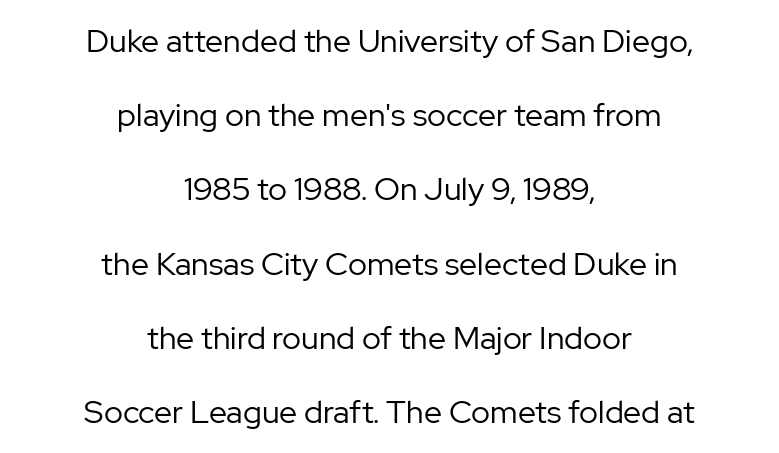
{"serif": "no", "italic": "no", "bold": "no", "weight": "regular", "width": "normal", "stroke_contrast": "low", "x_height": "medium", "monospaced": "no", "underline": "no", "align": "center", "line_spacing": "loose", "line_spacing_ratio": 2.32, "letter_spacing": "normal", "letter_spacing_em": 0.0, "glyph_px": 32}
